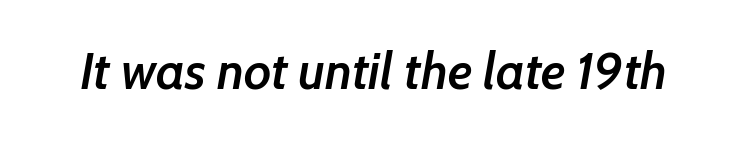
There's an unmistakable incline to the writing here. Firm but not heavy-handed strokes: this text is semibold. These lines are rendered in a variable-pitch font. Lines of text with bare space underneath. The rendering keeps characters at their native spacing.
